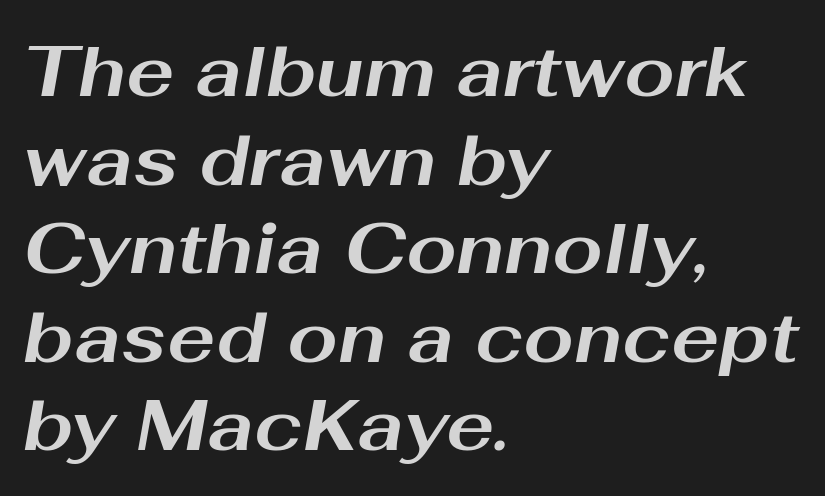
Q: Is the text bold? A: Yes.
Q: Is the text italic (slanted)? A: Yes, it leans right by about 10 degrees.
Q: Is the text underlined? A: No.
Q: How is the paragraph aligned? A: Left-aligned.
Q: Is the spacing between letters normal or unusually wide? A: Normal.
Q: Width (condensed, normal, or wide)? A: Wide.
Q: Stroke contrast? A: Medium.
Q: x-height? A: Medium.
Q: Monospaced? A: No.
